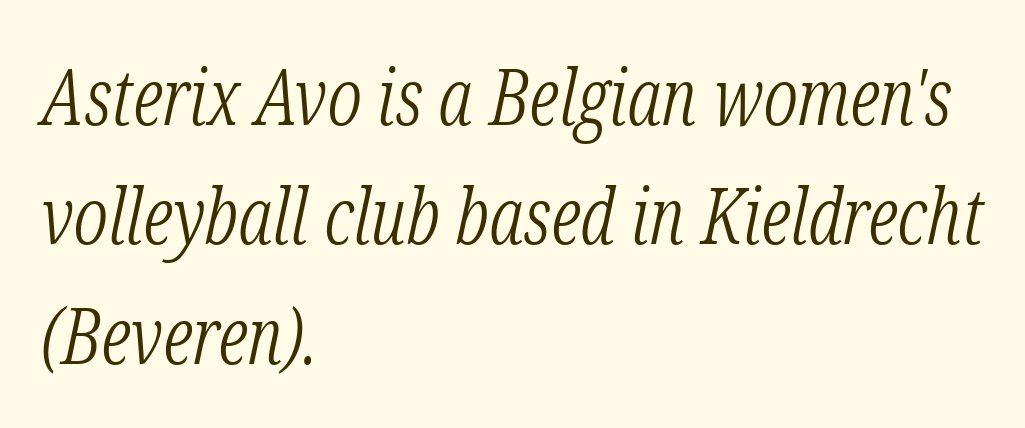
{"serif": "yes", "italic": "yes", "lean": "right", "slant_degrees": 12, "bold": "no", "weight": "light", "width": "condensed", "stroke_contrast": "low", "x_height": "medium", "monospaced": "no", "underline": "no", "align": "left", "line_spacing": "normal", "line_spacing_ratio": 1.53, "letter_spacing": "normal", "letter_spacing_em": 0.0, "glyph_px": 78}
